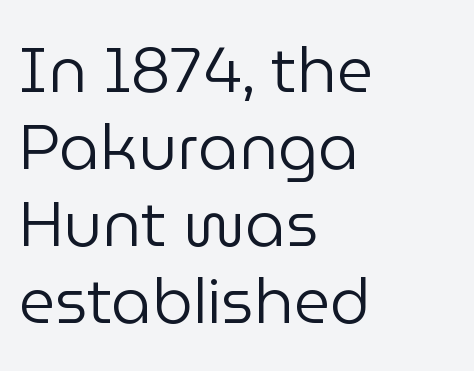
The image shows 63 px regular-weight sans-serif type, upright; set left-aligned, line spacing 1.22x, normal letter spacing, not underlined; low stroke contrast and a medium x-height.
